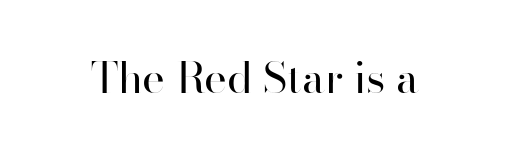
The image shows 43 px regular-weight sans-serif type, upright; set normal letter spacing, not underlined; high stroke contrast and a small x-height.
